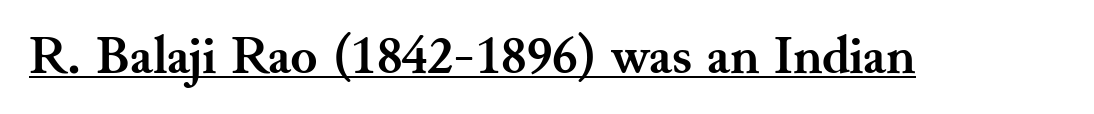
{"serif": "yes", "italic": "no", "bold": "yes", "weight": "semibold", "width": "normal", "stroke_contrast": "medium", "x_height": "small", "monospaced": "no", "underline": "yes", "letter_spacing": "normal", "letter_spacing_em": 0.0, "glyph_px": 55}
